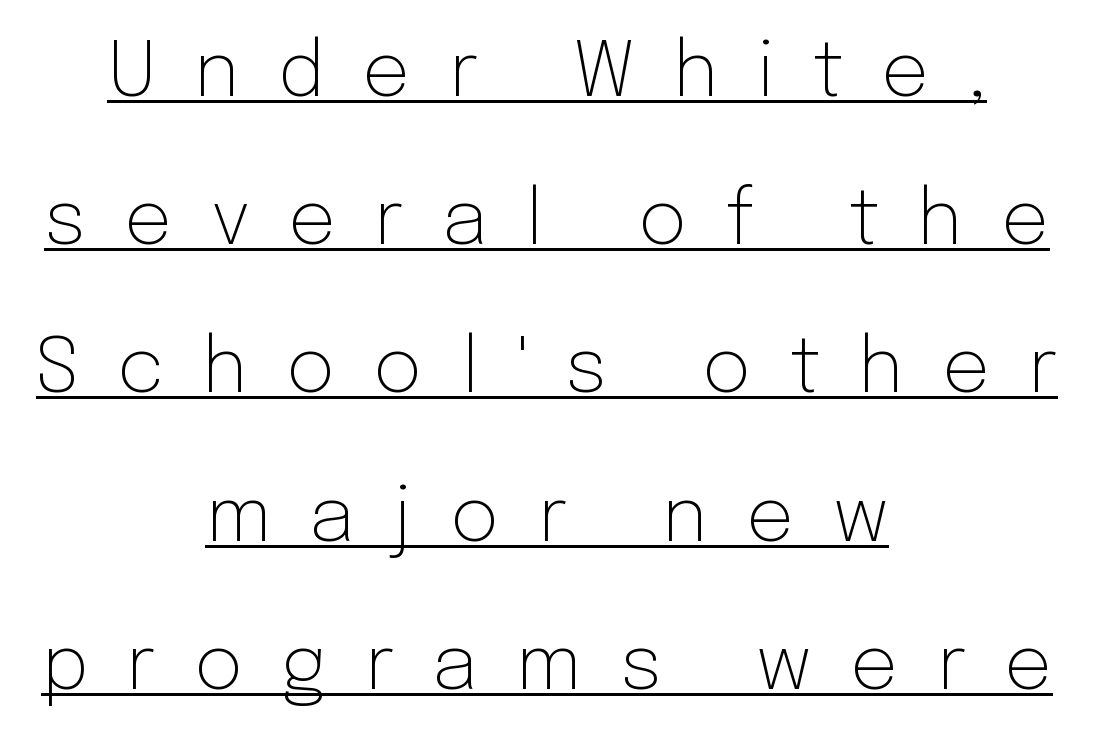
{"serif": "no", "italic": "no", "bold": "no", "weight": "light", "width": "normal", "stroke_contrast": "low", "x_height": "medium", "monospaced": "no", "underline": "yes", "align": "center", "line_spacing": "loose", "line_spacing_ratio": 1.95, "letter_spacing": "wide", "letter_spacing_em": 0.5, "glyph_px": 76}
